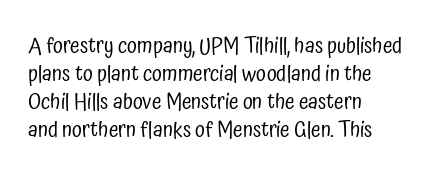
The image shows 22 px text type, upright; set left-aligned, normal line spacing (1.27x), normal letter spacing, not underlined.
